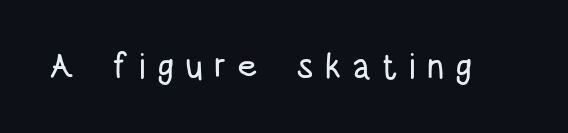
Q: Is the text italic (slanted)? A: No, it is upright.
Q: Is the typeface a serif or a sans-serif typeface? A: Sans-serif.
Q: Is the text underlined? A: No.
Q: Is the spacing between letters normal or unusually wide? A: Unusually wide.
Q: Width (condensed, normal, or wide)? A: Condensed.
Q: Stroke contrast? A: Low.
Q: x-height? A: Large.
Q: Monospaced? A: No.
